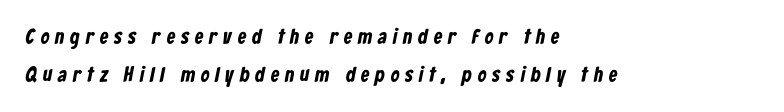
Q: Is the text bold? A: Yes.
Q: Is the text underlined? A: No.
Q: How is the paragraph aligned? A: Left-aligned.
Q: Is the spacing between letters normal or unusually wide? A: Unusually wide.
